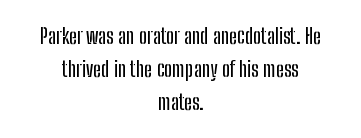
{"italic": "no", "underline": "no", "align": "center", "line_spacing": "normal", "line_spacing_ratio": 1.57, "letter_spacing": "normal", "letter_spacing_em": 0.0, "glyph_px": 21}
